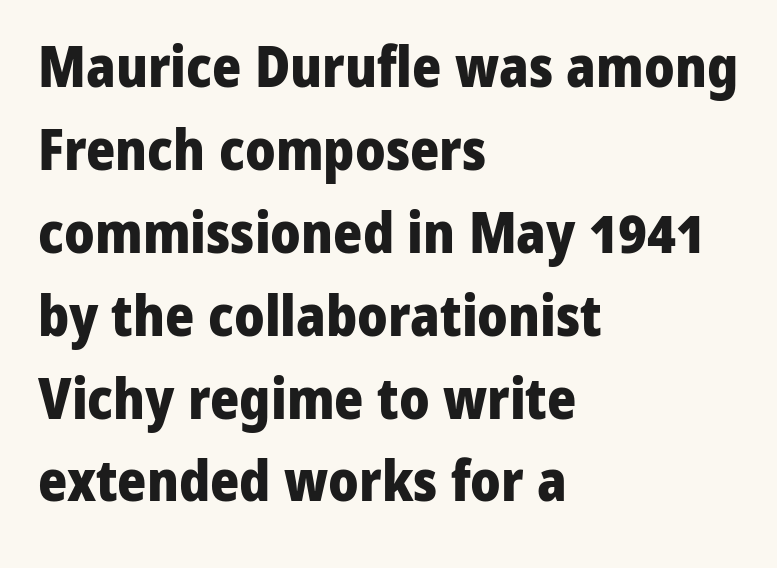
{"serif": "no", "italic": "no", "bold": "yes", "weight": "heavy", "width": "normal", "stroke_contrast": "low", "x_height": "medium", "monospaced": "no", "underline": "no", "align": "left", "line_spacing": "normal", "line_spacing_ratio": 1.48, "letter_spacing": "normal", "letter_spacing_em": 0.0, "glyph_px": 56}
